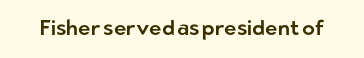
The image shows 21 px text type, upright; set normal letter spacing, not underlined.
